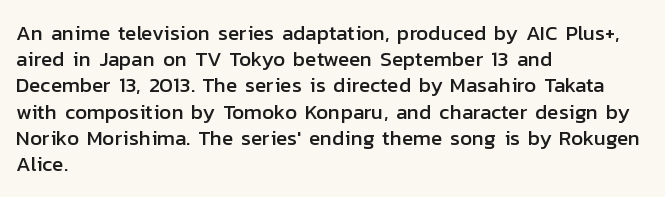
Q: Is the text italic (slanted)? A: No, it is upright.
Q: Is the text underlined? A: No.
Q: How is the paragraph aligned? A: Left-aligned.
Q: Is the spacing between letters normal or unusually wide? A: Normal.
Q: Is the spacing between lines tight, normal or loose? A: Normal.
